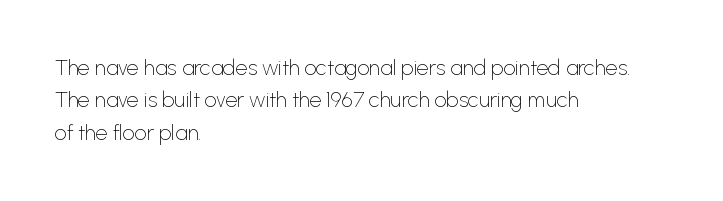
Words float on clear page, feet unadorned. Letters have the restrained weight of plain body copy at most. Horizontal alignment here is leftward, the default for most running prose. Whoever set this chose a conventional vertical rhythm. This sample uses an upright cut, with every glyph sitting square on the baseline.
